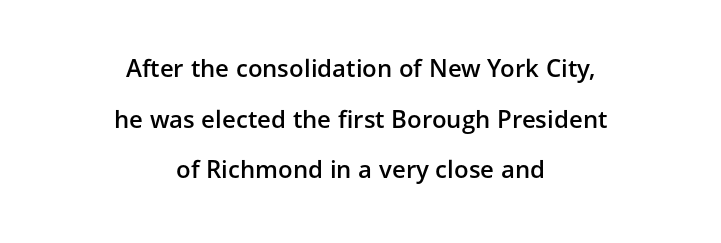
Q: Is the text bold? A: Semi-bold.
Q: Is the text italic (slanted)? A: No, it is upright.
Q: Is the text underlined? A: No.
Q: How is the paragraph aligned? A: Centered.
Q: Is the spacing between letters normal or unusually wide? A: Normal.
Q: Is the spacing between lines tight, normal or loose? A: Loose.
